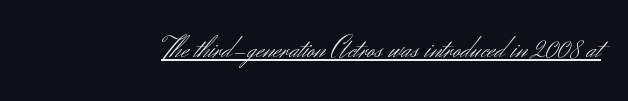
Q: Is the text bold? A: No.
Q: Is the text italic (slanted)? A: Yes.
Q: Is the typeface a serif or a sans-serif typeface? A: Sans-serif.
Q: Is the text underlined? A: Yes.
Q: Is the spacing between letters normal or unusually wide? A: Normal.
Q: Width (condensed, normal, or wide)? A: Normal.
Q: Stroke contrast? A: Medium.
Q: x-height? A: Small.
Q: Monospaced? A: No.
